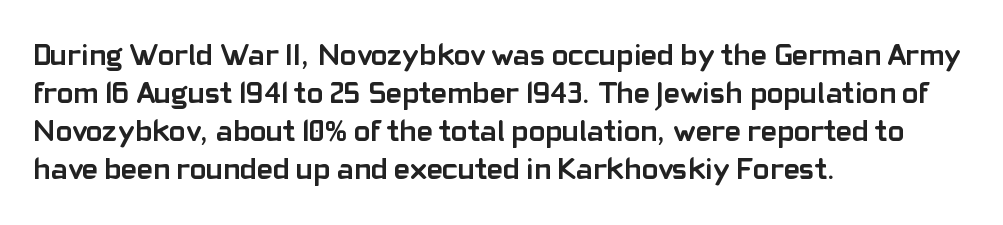
Q: Is the text bold? A: Yes.
Q: Is the text italic (slanted)? A: No, it is upright.
Q: Is the typeface a serif or a sans-serif typeface? A: Sans-serif.
Q: Is the text underlined? A: No.
Q: How is the paragraph aligned? A: Left-aligned.
Q: Is the spacing between letters normal or unusually wide? A: Normal.
Q: Width (condensed, normal, or wide)? A: Normal.
Q: Stroke contrast? A: Low.
Q: x-height? A: Medium.
Q: Monospaced? A: No.
